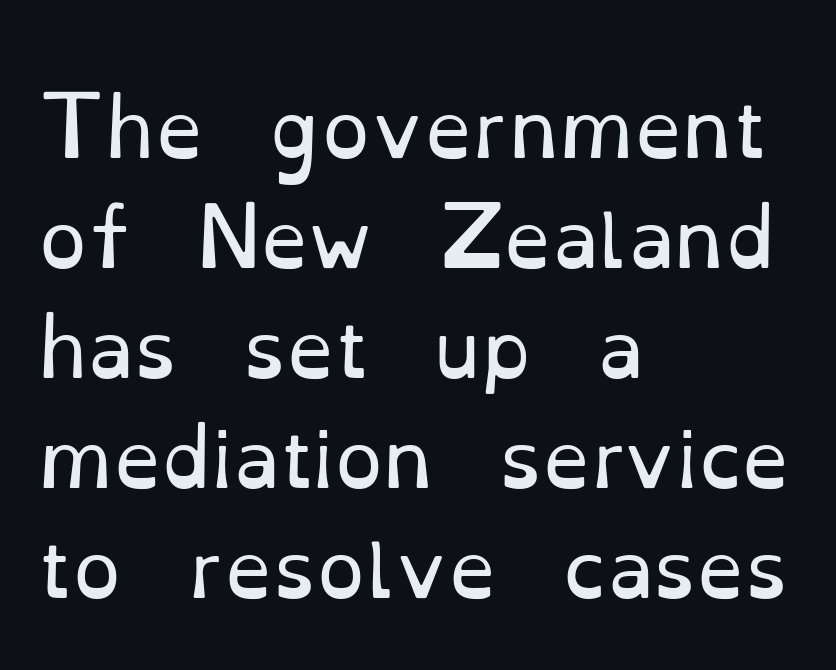
{"serif": "yes", "italic": "no", "bold": "no", "weight": "regular", "width": "normal", "stroke_contrast": "low", "x_height": "small", "monospaced": "no", "underline": "no", "align": "left", "line_spacing": "normal", "line_spacing_ratio": 1.43, "letter_spacing": "normal", "letter_spacing_em": 0.0, "glyph_px": 77}
